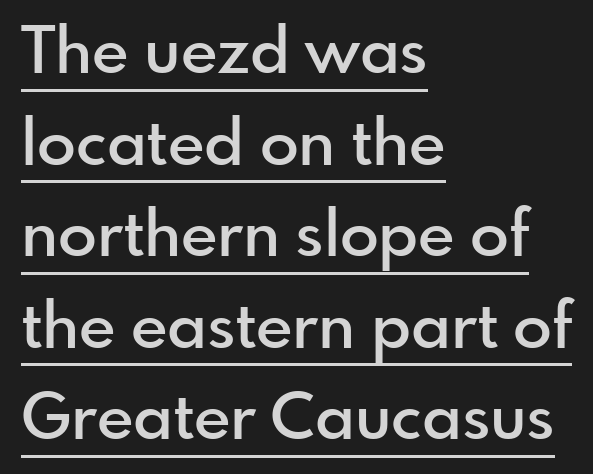
{"serif": "no", "italic": "no", "bold": "semi", "weight": "semibold", "width": "normal", "x_height": "small", "monospaced": "no", "underline": "yes", "align": "left", "line_spacing": "normal", "line_spacing_ratio": 1.43, "letter_spacing": "normal", "letter_spacing_em": 0.0, "glyph_px": 64}
